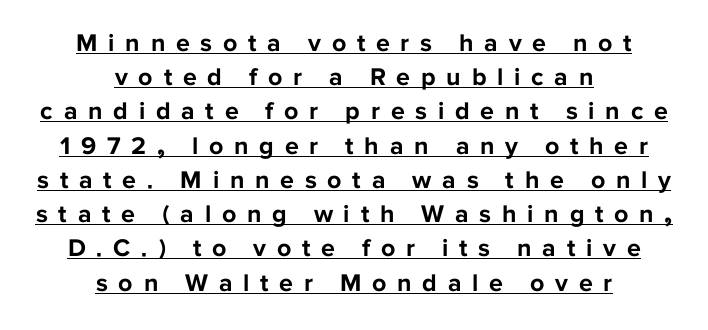
The image shows 25 px bold type, upright; set centered, normal line spacing (1.37x), unusually wide letter spacing (+0.43 em), underlined.
